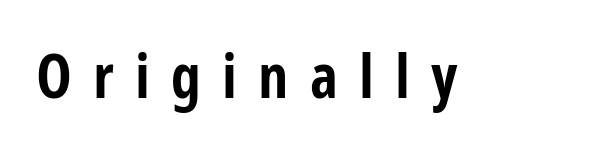
The image shows 60 px bold, condensed sans-serif type, upright; set unusually wide letter spacing (+0.35 em), not underlined; low stroke contrast and a medium x-height.
